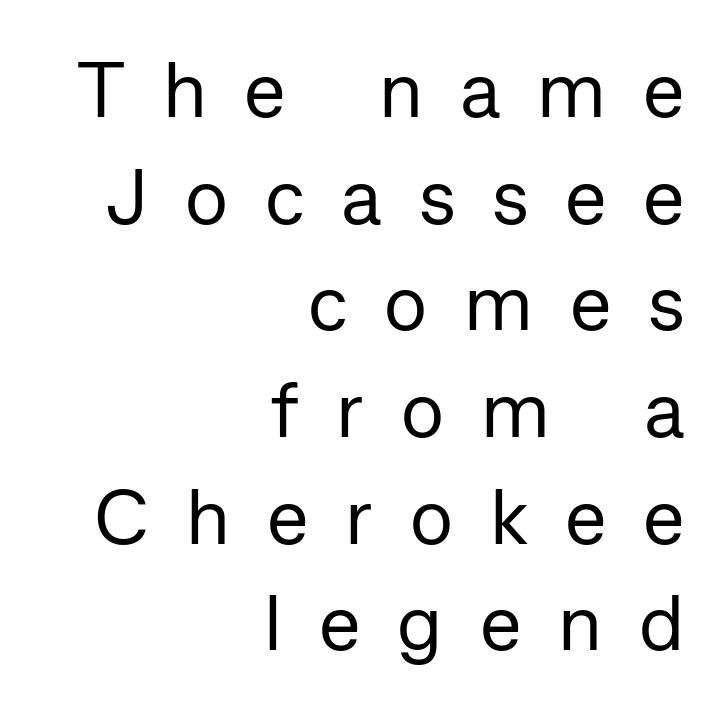
{"serif": "no", "italic": "no", "bold": "no", "weight": "regular", "width": "normal", "stroke_contrast": "low", "x_height": "medium", "monospaced": "no", "underline": "no", "align": "right", "line_spacing": "normal", "line_spacing_ratio": 1.35, "letter_spacing": "wide", "letter_spacing_em": 0.47, "glyph_px": 79}
